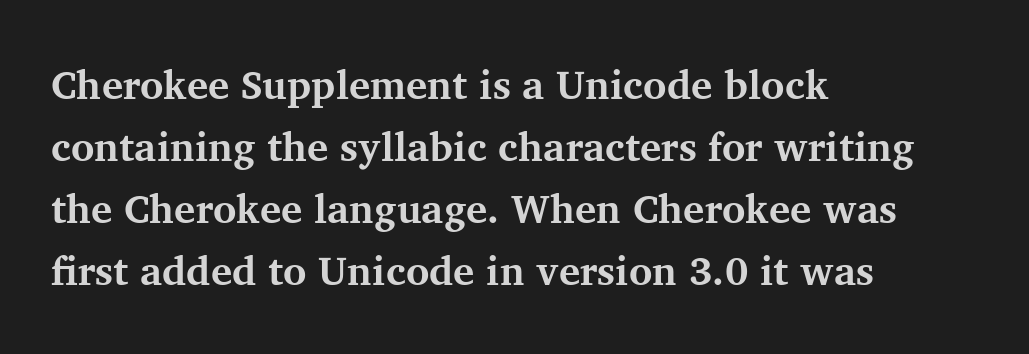
The image shows 40 px bold serif type, upright; set left-aligned, normal line spacing (1.55x), normal letter spacing, not underlined; medium stroke contrast and a medium x-height.
